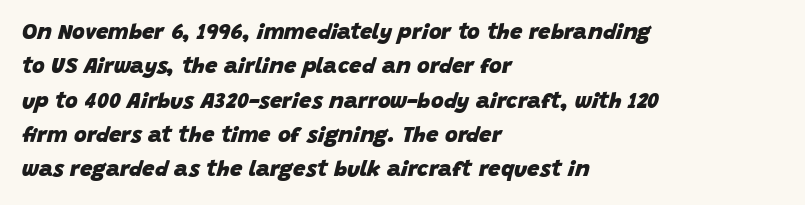
The space beneath each line is pristine and unruled. What stands out about the letter spacing? Nothing — it is the standard amount. If you measured baseline to baseline, you'd find a middling distance. The passage is arranged the way most books set body copy — flush left.
